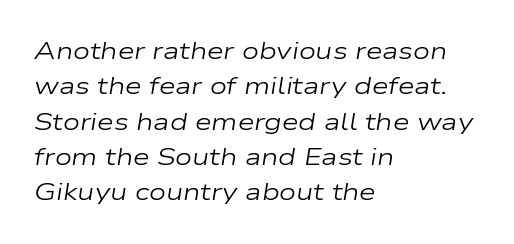
The image shows 24 px text type, italic (leaning right); set left-aligned, normal line spacing (1.47x), normal letter spacing, not underlined.
